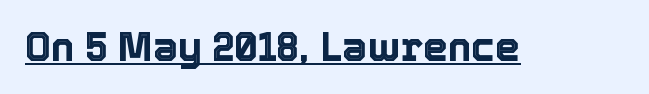
{"italic": "no", "width": "normal", "x_height": "medium", "monospaced": "no", "underline": "yes", "letter_spacing": "normal", "letter_spacing_em": 0.0, "glyph_px": 40}
